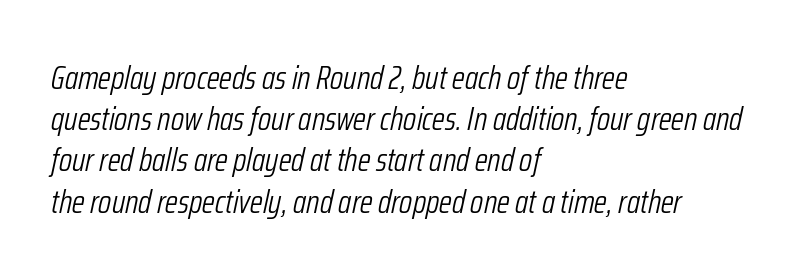
{"italic": "yes", "lean": "right", "slant_degrees": 12, "bold": "no", "weight": "light", "width": "condensed", "stroke_contrast": "low", "x_height": "medium", "monospaced": "no", "underline": "no", "align": "left", "line_spacing": "normal", "line_spacing_ratio": 1.25, "letter_spacing": "normal", "letter_spacing_em": 0.0, "glyph_px": 33}
